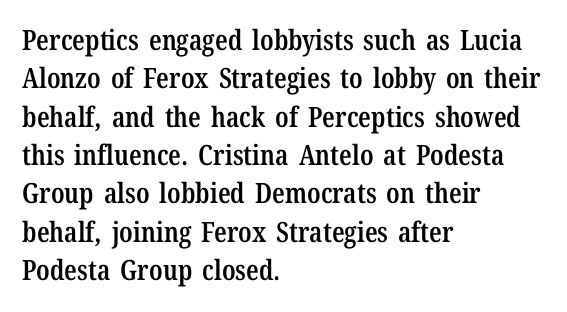
{"serif": "yes", "italic": "no", "bold": "semi", "weight": "semibold", "width": "condensed", "stroke_contrast": "low", "x_height": "medium", "monospaced": "no", "underline": "no", "align": "left", "line_spacing": "normal", "line_spacing_ratio": 1.37, "letter_spacing": "normal", "letter_spacing_em": 0.0, "glyph_px": 28}
